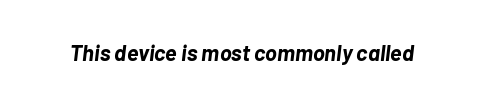
Q: Is the text bold? A: Yes.
Q: Is the text italic (slanted)? A: Yes, it leans right by about 7 degrees.
Q: Is the text underlined? A: No.
Q: Is the spacing between letters normal or unusually wide? A: Normal.
